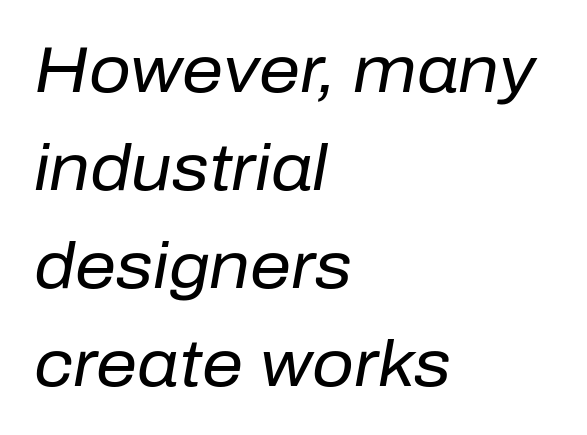
Q: Is the text bold? A: No.
Q: Is the text italic (slanted)? A: Yes, it leans right by about 10 degrees.
Q: Is the text underlined? A: No.
Q: How is the paragraph aligned? A: Left-aligned.
Q: Is the spacing between letters normal or unusually wide? A: Normal.
Q: Is the spacing between lines tight, normal or loose? A: Normal.
Q: Width (condensed, normal, or wide)? A: Normal.
Q: Stroke contrast? A: Low.
Q: x-height? A: Medium.
Q: Monospaced? A: No.
